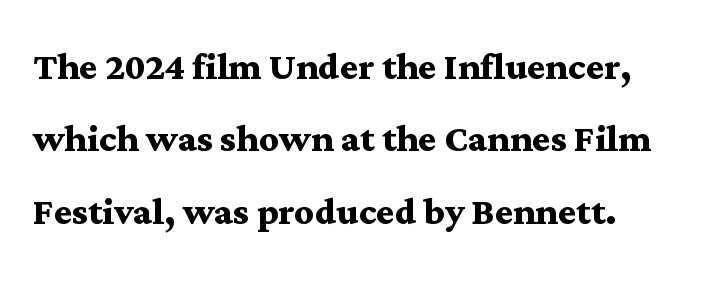
{"serif": "yes", "italic": "no", "bold": "yes", "weight": "semibold", "width": "wide", "stroke_contrast": "medium", "x_height": "medium", "monospaced": "no", "underline": "no", "align": "left", "line_spacing": "normal", "line_spacing_ratio": 1.51, "letter_spacing": "normal", "letter_spacing_em": 0.0, "glyph_px": 48}
